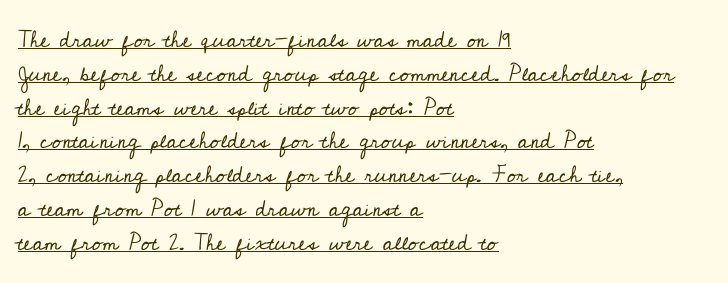
Spacing between characters is what you'd get straight out of the box. One-word summary of the alignment: left. This reads as an unemphasized weight, regular at the heaviest.
